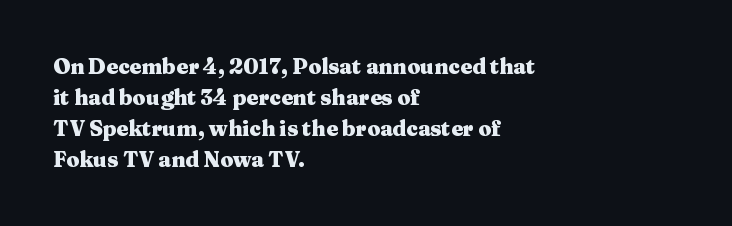
Posture: vertical. A classic flush-left, rag-right setting is used for this passage. Horizontal bands of white between lines are of average thickness. Each word holds together tightly as a unit, with standard inter-letter gaps. The font is running at its bold setting.
